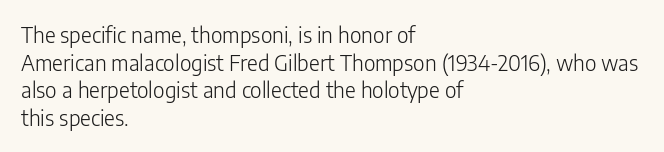
The image shows 21 px text type, upright; set left-aligned, normal line spacing (1.31x), normal letter spacing, not underlined.
